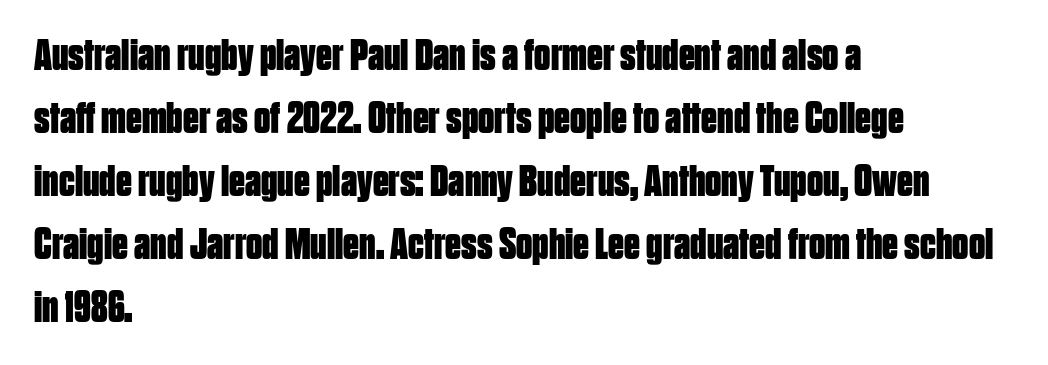
{"serif": "no", "italic": "no", "bold": "yes", "weight": "bold", "width": "condensed", "stroke_contrast": "low", "x_height": "large", "monospaced": "no", "underline": "no", "align": "left", "line_spacing": "normal", "line_spacing_ratio": 1.4, "letter_spacing": "normal", "letter_spacing_em": 0.0, "glyph_px": 45}
